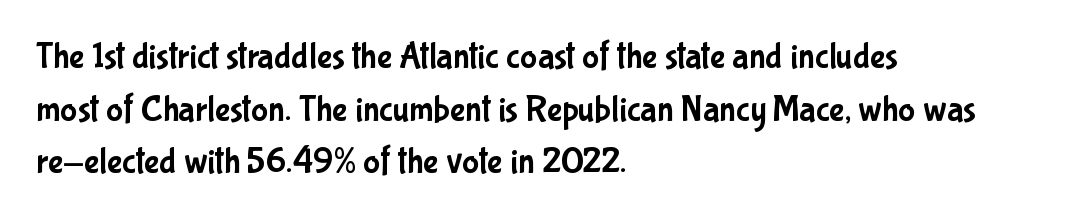
{"serif": "no", "italic": "no", "width": "condensed", "stroke_contrast": "low", "x_height": "medium", "monospaced": "no", "underline": "no", "align": "left", "line_spacing": "normal", "line_spacing_ratio": 1.46, "letter_spacing": "normal", "letter_spacing_em": 0.0, "glyph_px": 36}
